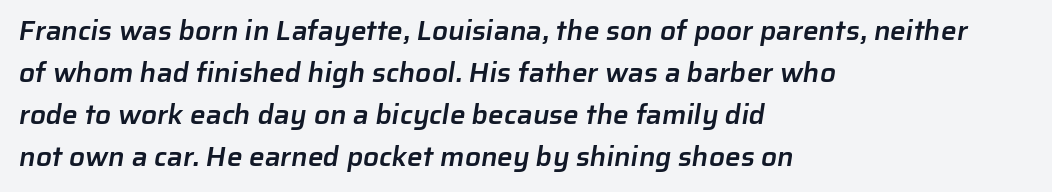
{"serif": "no", "bold": "semi", "weight": "semibold", "width": "normal", "stroke_contrast": "low", "x_height": "medium", "monospaced": "no", "underline": "no", "align": "left", "line_spacing": "normal", "line_spacing_ratio": 1.5, "letter_spacing": "normal", "letter_spacing_em": 0.0, "glyph_px": 28}
